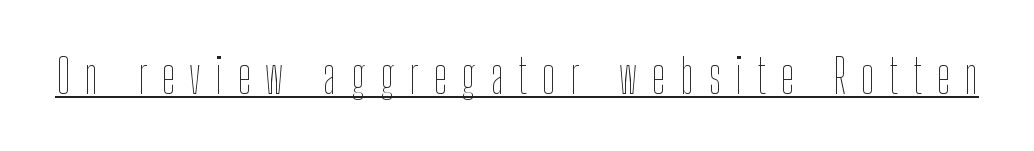
Unbolded letterforms with no extra heft. The passage shown has open, widely tracked lettering throughout. You can see a thin bar hugging the bottom of the glyphs. A roman cut, with each character standing at attention. The letters advance in unequal steps, a hallmark of proportional type.
